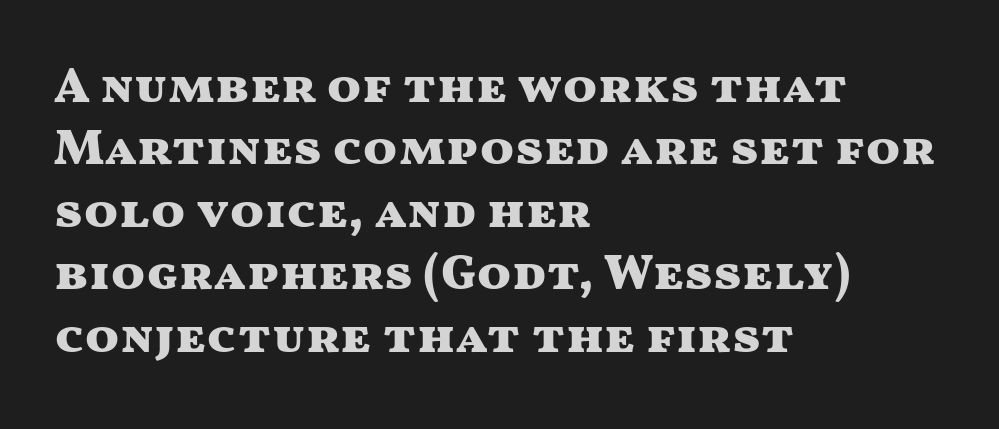
The image shows 50 px heavy, wide sans-serif type, upright; set left-aligned, normal line spacing (1.25x), normal letter spacing, not underlined; medium stroke contrast and a medium x-height.
